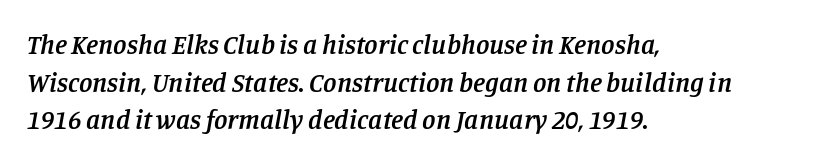
Q: Is the text bold? A: Semi-bold.
Q: Is the text italic (slanted)? A: Yes, it leans right by about 11 degrees.
Q: Is the text underlined? A: No.
Q: How is the paragraph aligned? A: Left-aligned.
Q: Is the spacing between letters normal or unusually wide? A: Normal.
Q: Is the spacing between lines tight, normal or loose? A: Normal.
